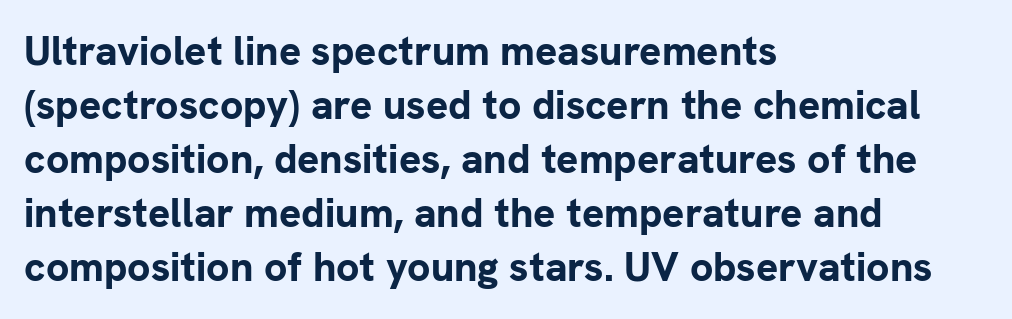
Q: Is the text bold? A: Yes.
Q: Is the text italic (slanted)? A: No, it is upright.
Q: Is the typeface a serif or a sans-serif typeface? A: Sans-serif.
Q: Is the text underlined? A: No.
Q: How is the paragraph aligned? A: Left-aligned.
Q: Is the spacing between letters normal or unusually wide? A: Normal.
Q: Is the spacing between lines tight, normal or loose? A: Normal.
Q: Width (condensed, normal, or wide)? A: Normal.
Q: Stroke contrast? A: Low.
Q: x-height? A: Medium.
Q: Monospaced? A: No.
